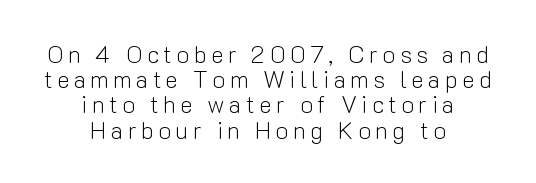
{"italic": "no", "bold": "no", "underline": "no", "align": "center", "line_spacing": "tight", "line_spacing_ratio": 1.05, "glyph_px": 24}
